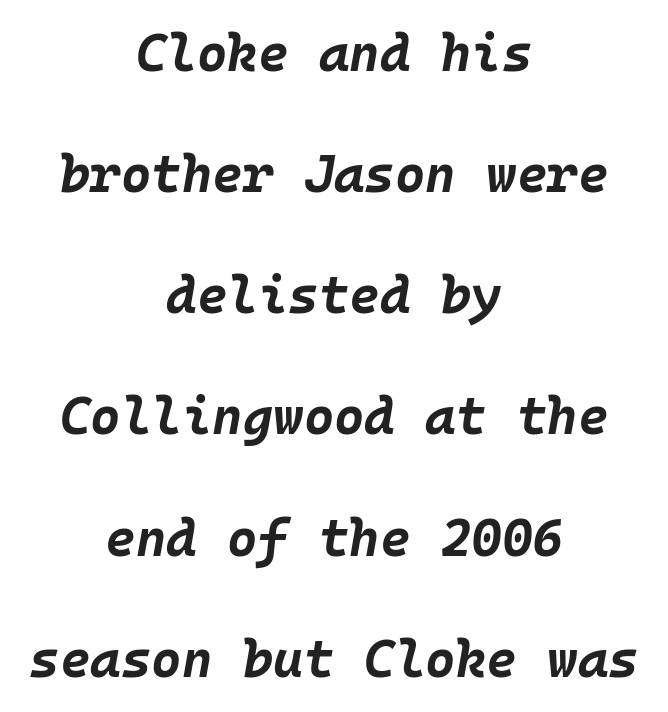
{"italic": "yes", "lean": "right", "slant_degrees": 10, "bold": "yes", "weight": "bold", "width": "normal", "stroke_contrast": "low", "x_height": "large", "monospaced": "yes", "underline": "no", "align": "center", "line_spacing": "loose", "line_spacing_ratio": 2.33, "letter_spacing": "normal", "letter_spacing_em": 0.0, "glyph_px": 52}
